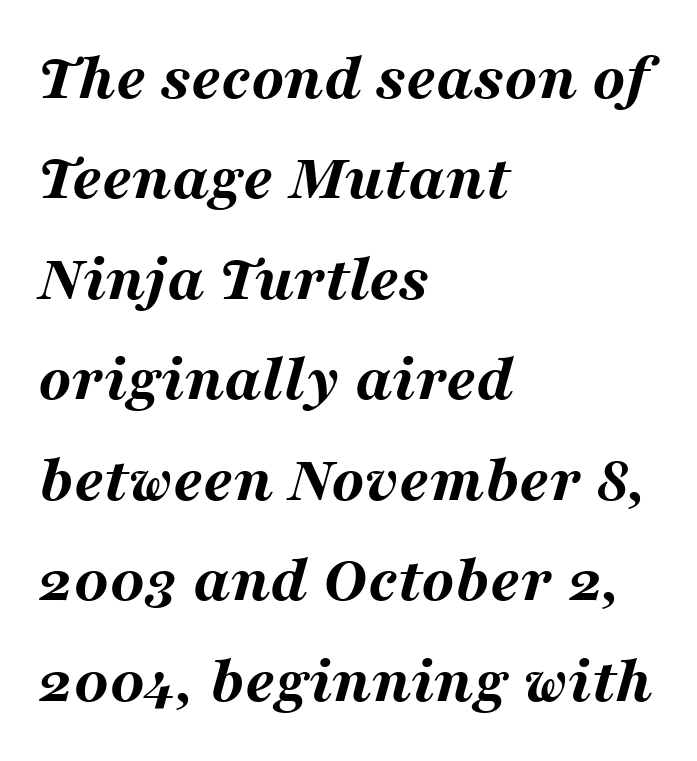
Q: Is the text bold? A: Yes.
Q: Is the text italic (slanted)? A: Yes, it leans right by about 16 degrees.
Q: Is the text underlined? A: No.
Q: How is the paragraph aligned? A: Left-aligned.
Q: Is the spacing between letters normal or unusually wide? A: Normal.
Q: Is the spacing between lines tight, normal or loose? A: Normal.
Q: Width (condensed, normal, or wide)? A: Wide.
Q: Stroke contrast? A: Medium.
Q: x-height? A: Medium.
Q: Monospaced? A: No.
